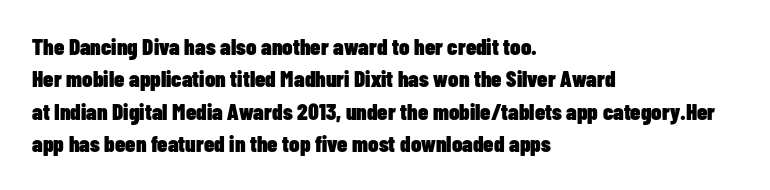
The image shows 23 px bold type, upright; set left-aligned, normal line spacing (1.41x), normal letter spacing, not underlined.
